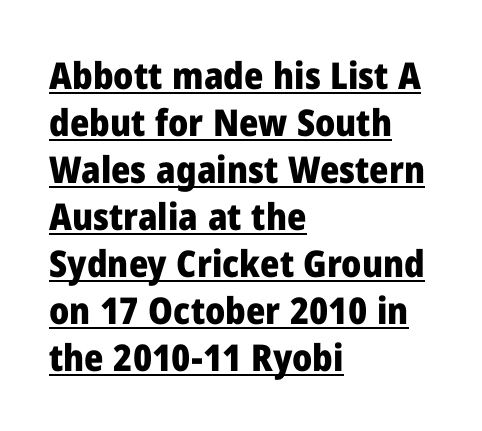
{"serif": "no", "italic": "no", "bold": "yes", "weight": "heavy", "width": "normal", "stroke_contrast": "low", "x_height": "medium", "monospaced": "no", "underline": "yes", "align": "left", "line_spacing": "normal", "line_spacing_ratio": 1.27, "letter_spacing": "normal", "letter_spacing_em": 0.0, "glyph_px": 37}
